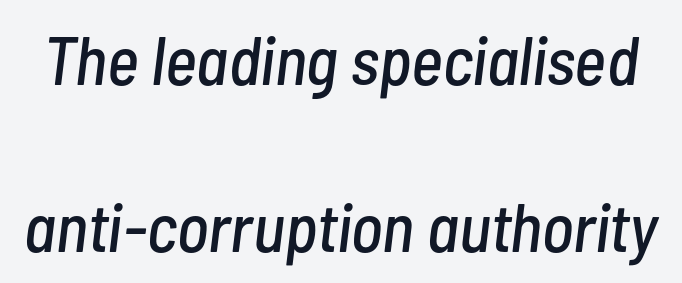
The passage shown stacks its lines with a broad gap. The line texture is even and compact thanks to regular tracking. Looking at the ascenders, they clearly lean. A clean baseline with only descenders dipping below it. Here the designer chose a conventional face with non-uniform glyph widths.
